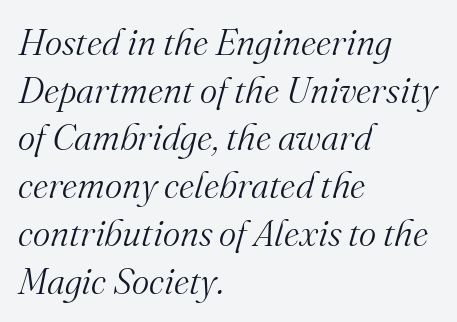
{"serif": "yes", "italic": "yes", "lean": "right", "slant_degrees": 16, "bold": "no", "weight": "light", "width": "normal", "stroke_contrast": "medium", "x_height": "small", "monospaced": "no", "underline": "no", "align": "left", "line_spacing": "normal", "line_spacing_ratio": 1.29, "letter_spacing": "normal", "letter_spacing_em": 0.0, "glyph_px": 37}
